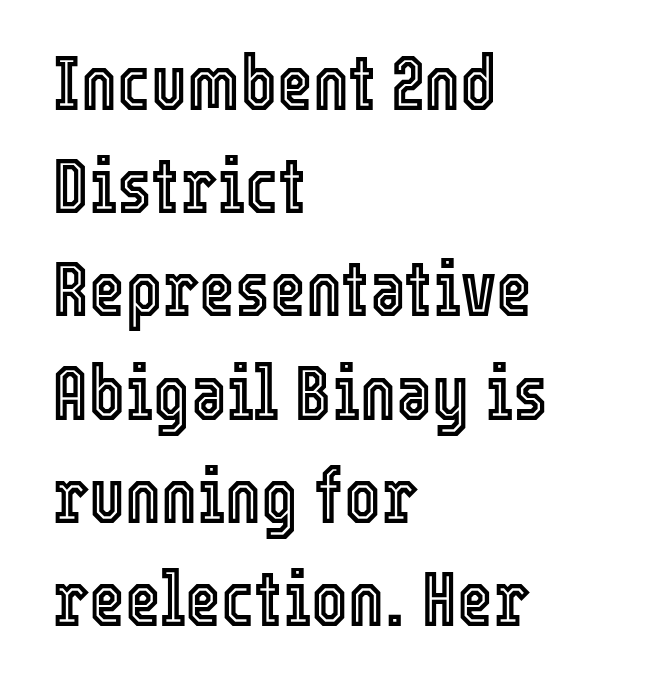
Q: Is the text italic (slanted)? A: No, it is upright.
Q: Is the text underlined? A: No.
Q: How is the paragraph aligned? A: Left-aligned.
Q: Is the spacing between letters normal or unusually wide? A: Normal.
Q: Is the spacing between lines tight, normal or loose? A: Normal.
Q: Width (condensed, normal, or wide)? A: Condensed.
Q: x-height? A: Medium.
Q: Monospaced? A: No.
